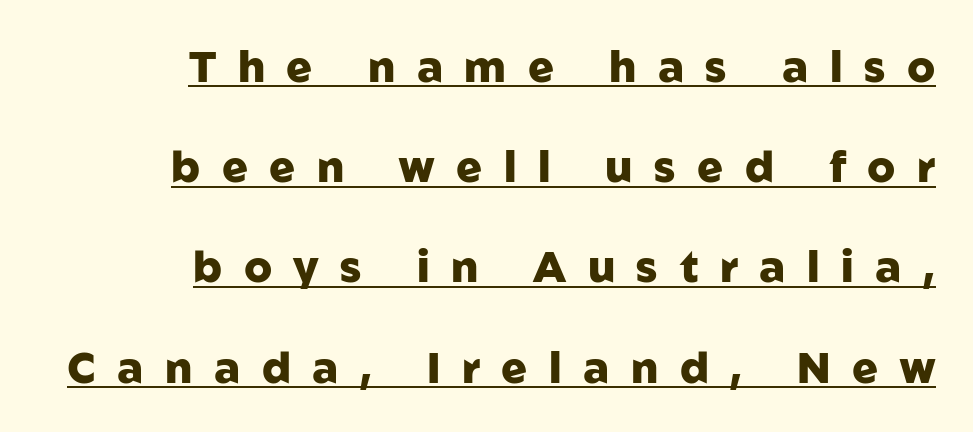
{"serif": "no", "italic": "no", "bold": "yes", "weight": "heavy", "width": "normal", "stroke_contrast": "low", "x_height": "medium", "monospaced": "no", "underline": "yes", "align": "right", "line_spacing": "loose", "line_spacing_ratio": 2.33, "letter_spacing": "wide", "letter_spacing_em": 0.5, "glyph_px": 43}
